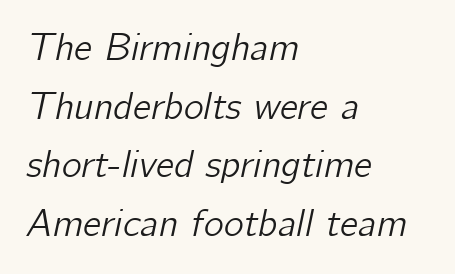
The face used here has a pronounced slope to its letters. A typesetter would call this zero additional tracking. The rag falls on the right side of this text block. Type without underlining. The passage shown stacks its lines at a standard gap. The rendering uses natural spacing where letterforms have individual widths.
